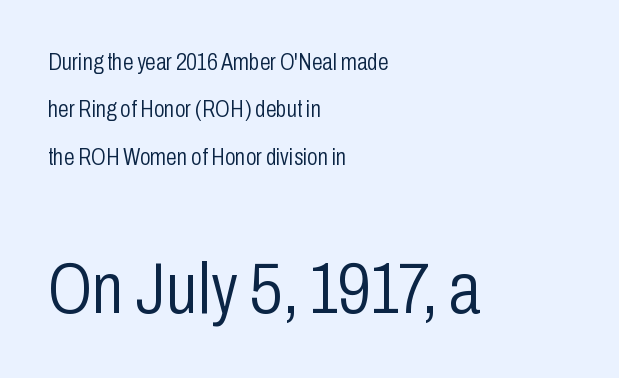
{"serif": "no", "italic": "no", "bold": "no", "weight": "light", "width": "condensed", "stroke_contrast": "low", "x_height": "medium", "monospaced": "no", "underline": "no", "align": "left", "line_spacing": "loose", "line_spacing_ratio": 1.97, "letter_spacing": "normal", "letter_spacing_em": 0.0, "larger_block": "second", "size_ratio": 3.04, "glyph_px": 73}
